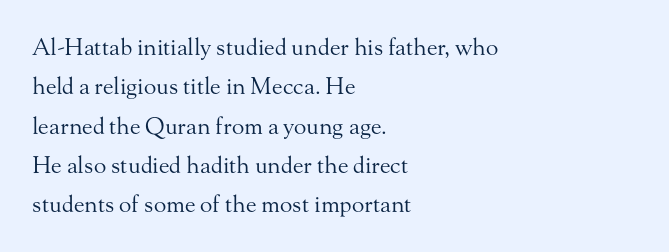
{"italic": "no", "bold": "no", "underline": "no", "align": "left", "line_spacing_ratio": 1.71, "letter_spacing": "normal", "letter_spacing_em": 0.0, "glyph_px": 23}
